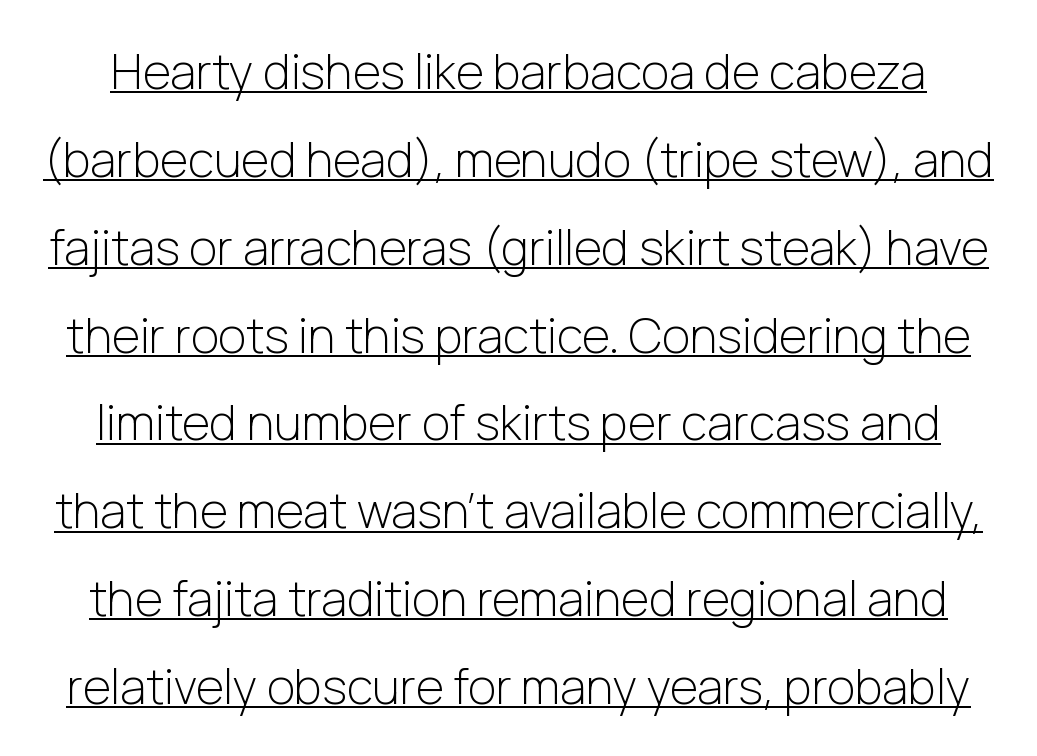
The image shows 48 px light sans-serif type, upright; set line spacing 1.83x, normal letter spacing, underlined; low stroke contrast and a medium x-height.
